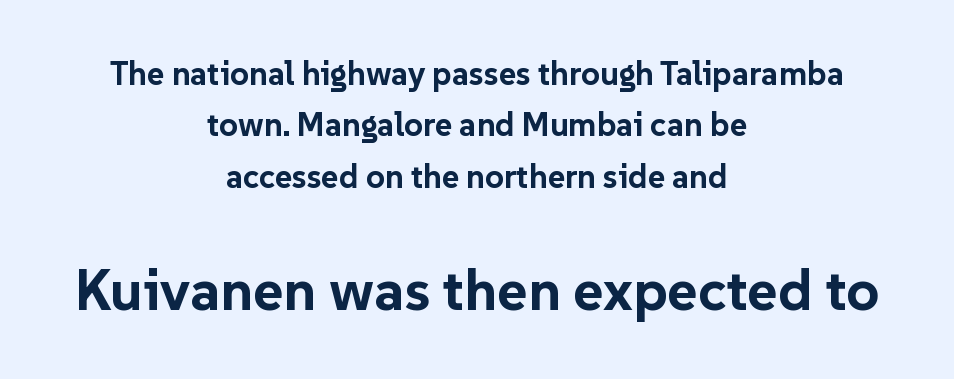
Q: Is the text bold? A: Yes.
Q: Is the text italic (slanted)? A: No, it is upright.
Q: Is the typeface a serif or a sans-serif typeface? A: Sans-serif.
Q: Is the text underlined? A: No.
Q: How is the paragraph aligned? A: Centered.
Q: Is the spacing between letters normal or unusually wide? A: Normal.
Q: Is the spacing between lines tight, normal or loose? A: Normal.
Q: Which block of text is set in a larger size, the first (top) or the second (bottom)? A: The second (bottom) one.
Q: Width (condensed, normal, or wide)? A: Normal.
Q: Stroke contrast? A: Low.
Q: x-height? A: Medium.
Q: Monospaced? A: No.
